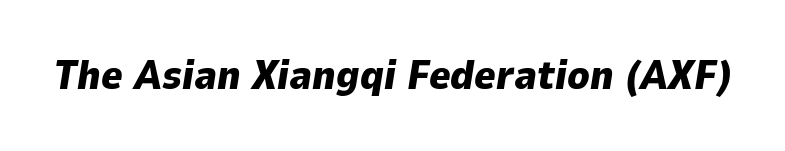
{"italic": "yes", "lean": "right", "slant_degrees": 9, "bold": "yes", "weight": "heavy", "width": "normal", "stroke_contrast": "low", "x_height": "medium", "monospaced": "no", "underline": "no", "letter_spacing": "normal", "letter_spacing_em": 0.0, "glyph_px": 41}
